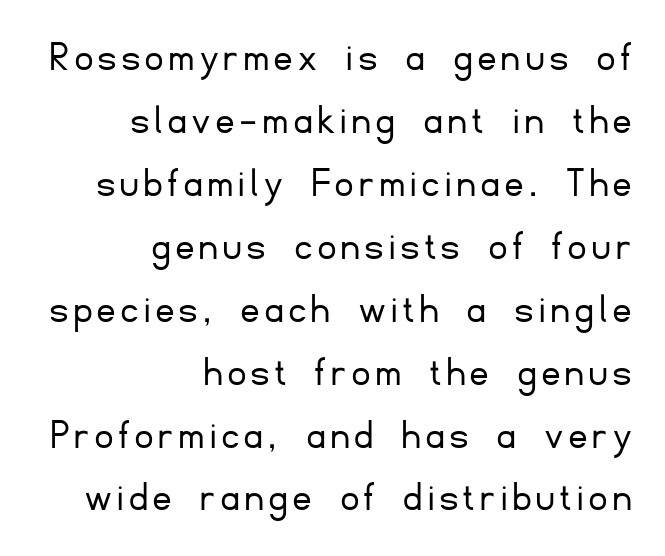
Q: Is the text bold? A: No.
Q: Is the text italic (slanted)? A: No, it is upright.
Q: Is the typeface a serif or a sans-serif typeface? A: Sans-serif.
Q: Is the text underlined? A: No.
Q: How is the paragraph aligned? A: Right-aligned.
Q: Is the spacing between lines tight, normal or loose? A: Normal.
Q: Width (condensed, normal, or wide)? A: Normal.
Q: Stroke contrast? A: Low.
Q: x-height? A: Small.
Q: Monospaced? A: No.
